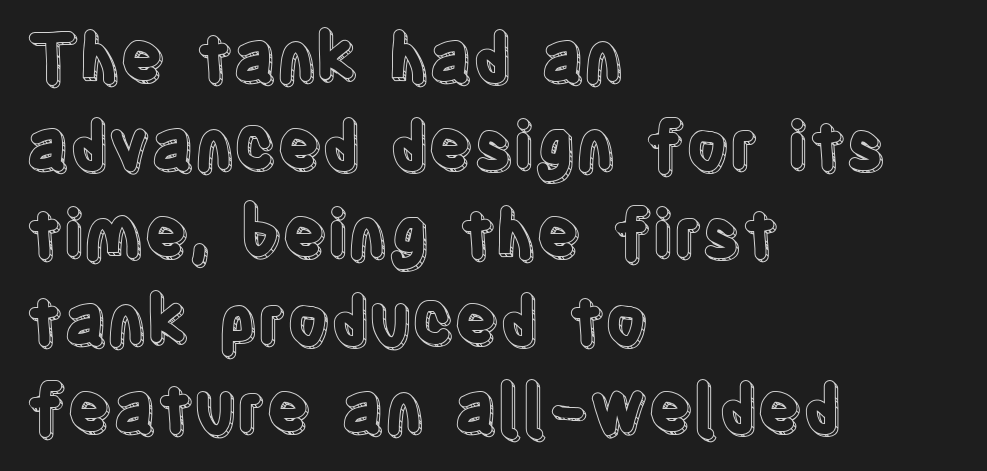
{"italic": "no", "width": "condensed", "x_height": "large", "monospaced": "no", "underline": "no", "align": "left", "line_spacing": "normal", "line_spacing_ratio": 1.33, "letter_spacing": "normal", "letter_spacing_em": 0.0, "glyph_px": 66}
